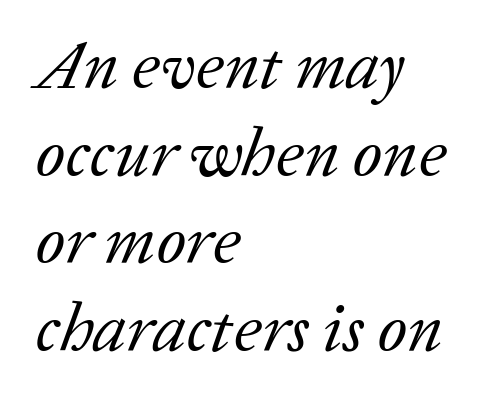
Q: Is the text bold? A: No.
Q: Is the text italic (slanted)? A: Yes, it leans right by about 20 degrees.
Q: Is the typeface a serif or a sans-serif typeface? A: Serif.
Q: Is the text underlined? A: No.
Q: How is the paragraph aligned? A: Left-aligned.
Q: Is the spacing between letters normal or unusually wide? A: Normal.
Q: Is the spacing between lines tight, normal or loose? A: Normal.
Q: Width (condensed, normal, or wide)? A: Normal.
Q: Stroke contrast? A: Low.
Q: x-height? A: Medium.
Q: Monospaced? A: No.
